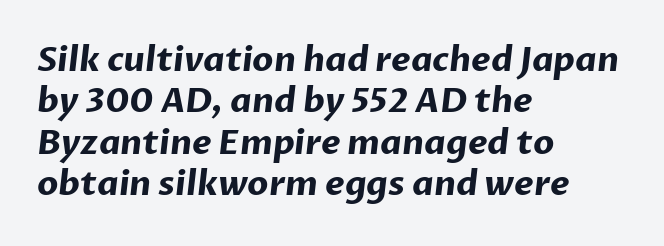
{"serif": "no", "bold": "yes", "weight": "bold", "width": "normal", "stroke_contrast": "low", "x_height": "medium", "monospaced": "no", "underline": "no", "align": "left", "line_spacing_ratio": 1.22, "letter_spacing": "normal", "letter_spacing_em": 0.0, "glyph_px": 34}
